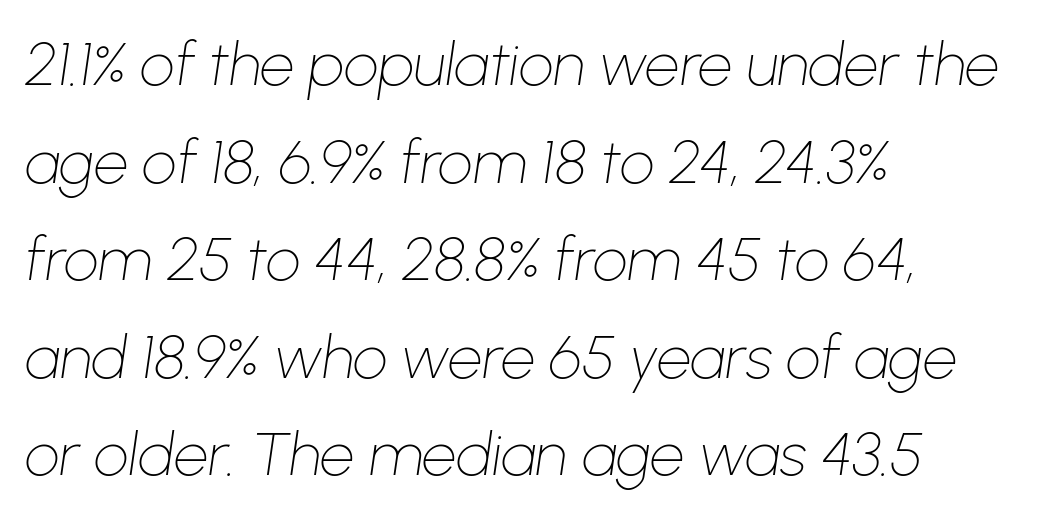
Q: Is the text bold? A: No.
Q: Is the text italic (slanted)? A: Yes, it leans right by about 8 degrees.
Q: Is the text underlined? A: No.
Q: How is the paragraph aligned? A: Left-aligned.
Q: Is the spacing between letters normal or unusually wide? A: Normal.
Q: Is the spacing between lines tight, normal or loose? A: Normal.
Q: Width (condensed, normal, or wide)? A: Normal.
Q: Stroke contrast? A: Low.
Q: x-height? A: Medium.
Q: Monospaced? A: No.
